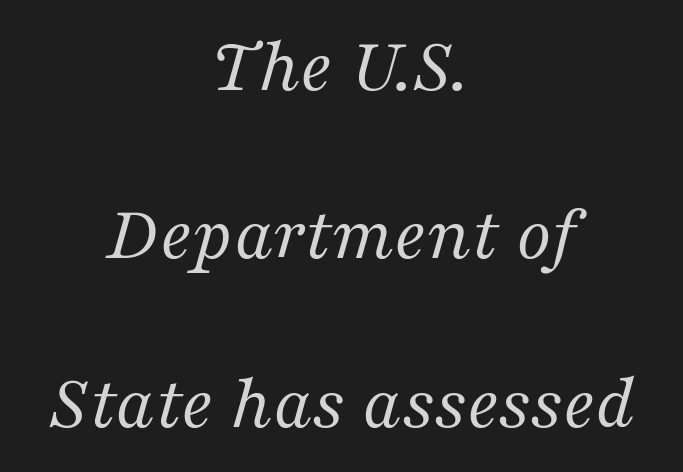
{"serif": "yes", "italic": "yes", "lean": "right", "slant_degrees": 16, "bold": "no", "weight": "regular", "width": "normal", "stroke_contrast": "medium", "x_height": "medium", "monospaced": "no", "underline": "no", "align": "center", "line_spacing": "loose", "line_spacing_ratio": 2.13, "letter_spacing": "normal", "letter_spacing_em": 0.0, "glyph_px": 79}
